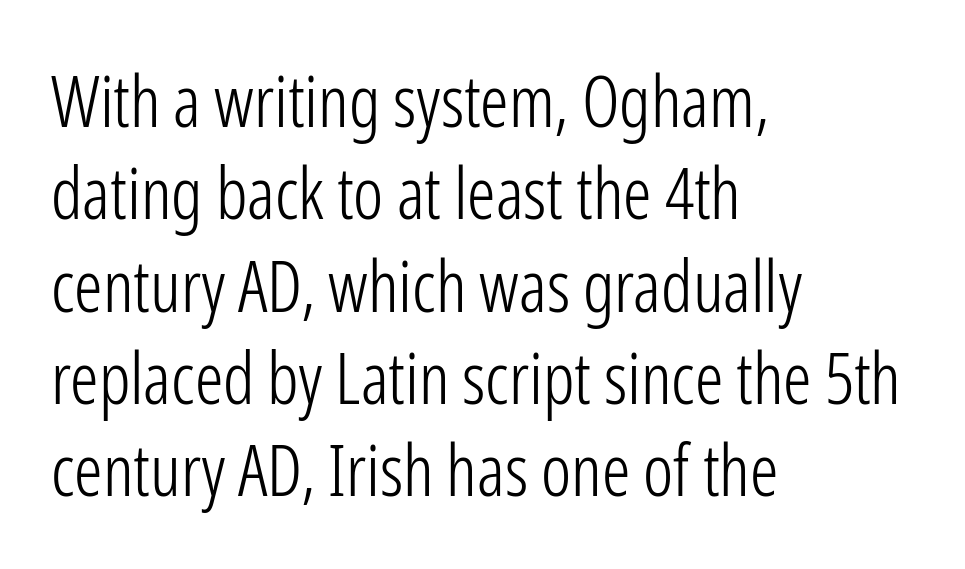
The image shows 71 px light, condensed sans-serif type, upright; set left-aligned, normal line spacing (1.3x), normal letter spacing, not underlined; low stroke contrast and a medium x-height.
